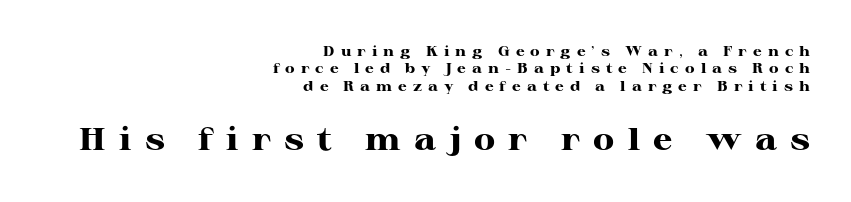
{"serif": "yes", "italic": "no", "bold": "yes", "weight": "heavy", "width": "wide", "stroke_contrast": "high", "x_height": "medium", "monospaced": "no", "underline": "no", "align": "right", "line_spacing_ratio": 1.24, "letter_spacing": "wide", "letter_spacing_em": 0.43, "larger_block": "second", "size_ratio": 2.21, "glyph_px": 31}
